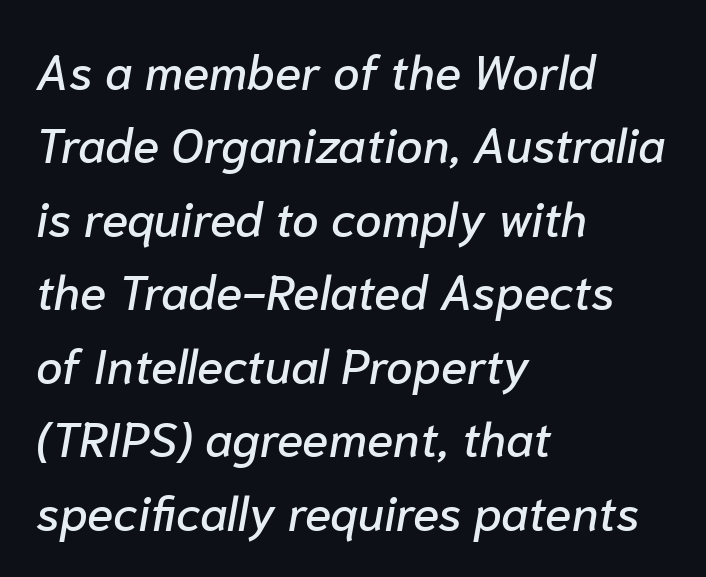
Q: Is the text italic (slanted)? A: Yes, it leans right by about 10 degrees.
Q: Is the text underlined? A: No.
Q: How is the paragraph aligned? A: Left-aligned.
Q: Is the spacing between letters normal or unusually wide? A: Normal.
Q: Is the spacing between lines tight, normal or loose? A: Normal.
Q: Width (condensed, normal, or wide)? A: Normal.
Q: Stroke contrast? A: Low.
Q: x-height? A: Medium.
Q: Monospaced? A: No.
